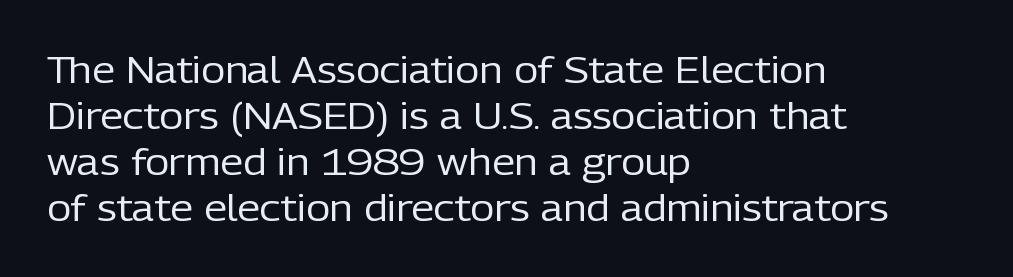
{"serif": "no", "italic": "no", "bold": "no", "weight": "regular", "width": "normal", "stroke_contrast": "low", "x_height": "medium", "monospaced": "no", "underline": "no", "align": "left", "line_spacing_ratio": 1.24, "letter_spacing": "normal", "letter_spacing_em": 0.0, "glyph_px": 37}
